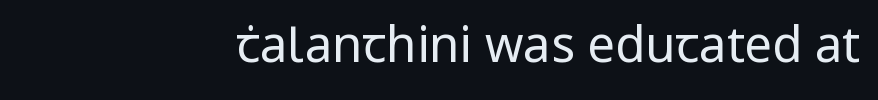
The image shows 49 px regular-weight sans-serif type, upright; set right-aligned, normal letter spacing, not underlined; low stroke contrast and a medium x-height.
